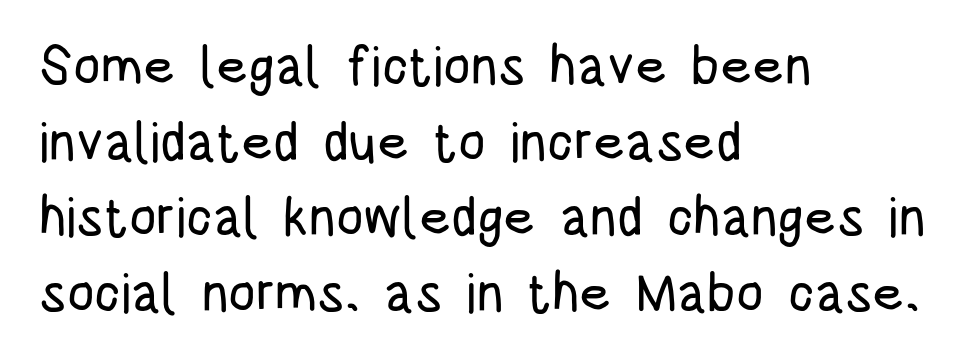
{"serif": "no", "italic": "no", "width": "condensed", "stroke_contrast": "low", "x_height": "large", "monospaced": "no", "underline": "no", "align": "left", "line_spacing": "normal", "line_spacing_ratio": 1.4, "letter_spacing": "normal", "letter_spacing_em": 0.0, "glyph_px": 54}
